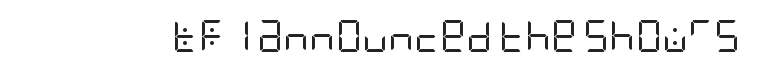
The image shows 32 px regular-weight, condensed sans-serif type, upright; set normal letter spacing, not underlined; low stroke contrast and a large x-height.
